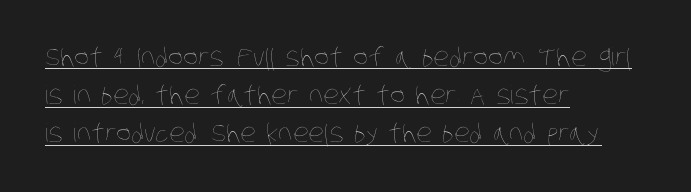
Each line starts at the same left margin while the right side varies. Decoration check: the copy is underlined. Honestly, the letter spacing is just normal — you wouldn't notice it. Students, observe: this is what conventionally led text looks like.
